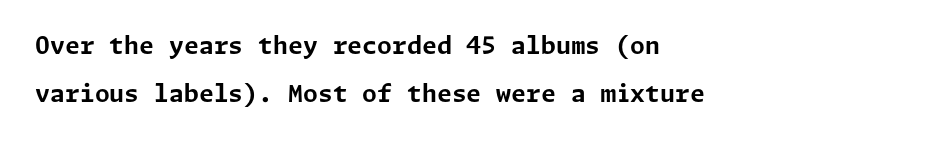
Q: Is the text bold? A: Yes.
Q: Is the text italic (slanted)? A: No, it is upright.
Q: Is the text underlined? A: No.
Q: How is the paragraph aligned? A: Left-aligned.
Q: Is the spacing between letters normal or unusually wide? A: Normal.
Q: Is the spacing between lines tight, normal or loose? A: Loose.
